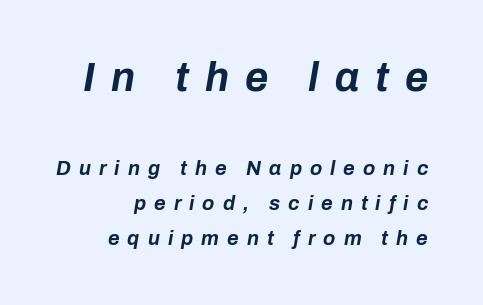
Decoration check: the copy has no underline. Compared with typical body copy, the letter spacing here is much looser. Is this a fixed-width face? No — the glyphs have proportional, varying widths. Every letter is thick-stroked: bold, no question. Of the two passages, the one on top uses the larger point size. This is oblique type, the kind used for emphasis or titles.
